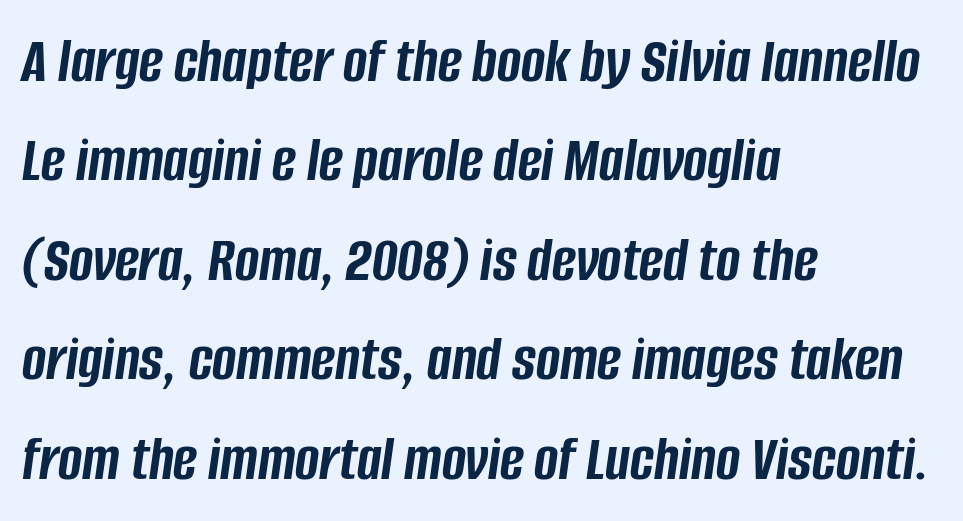
{"italic": "yes", "lean": "right", "slant_degrees": 8, "bold": "yes", "weight": "semibold", "width": "condensed", "stroke_contrast": "low", "x_height": "large", "monospaced": "no", "underline": "no", "align": "left", "line_spacing": "normal", "line_spacing_ratio": 1.53, "letter_spacing": "normal", "letter_spacing_em": 0.0, "glyph_px": 65}
